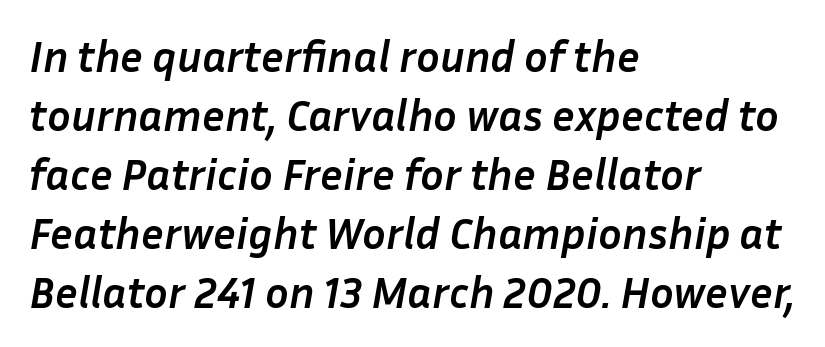
{"italic": "yes", "lean": "right", "slant_degrees": 10, "bold": "yes", "weight": "semibold", "width": "normal", "stroke_contrast": "low", "x_height": "medium", "monospaced": "no", "underline": "no", "align": "left", "line_spacing": "normal", "line_spacing_ratio": 1.34, "letter_spacing": "normal", "letter_spacing_em": 0.0, "glyph_px": 44}
